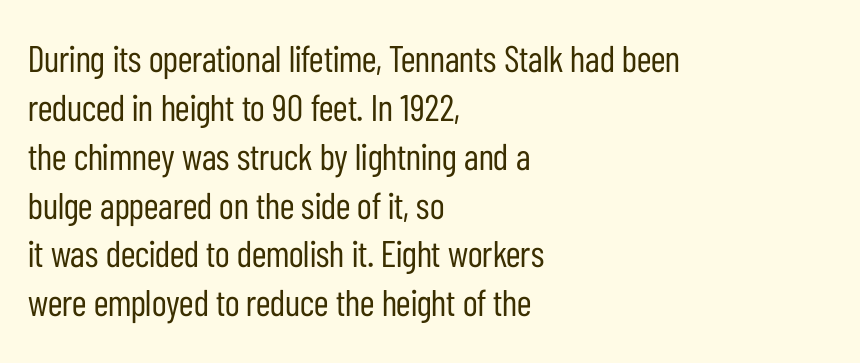
Q: Is the text bold? A: No.
Q: Is the text italic (slanted)? A: No, it is upright.
Q: Is the typeface a serif or a sans-serif typeface? A: Sans-serif.
Q: Is the text underlined? A: No.
Q: How is the paragraph aligned? A: Left-aligned.
Q: Is the spacing between letters normal or unusually wide? A: Normal.
Q: Is the spacing between lines tight, normal or loose? A: Normal.
Q: Width (condensed, normal, or wide)? A: Condensed.
Q: Stroke contrast? A: Low.
Q: x-height? A: Medium.
Q: Monospaced? A: No.
